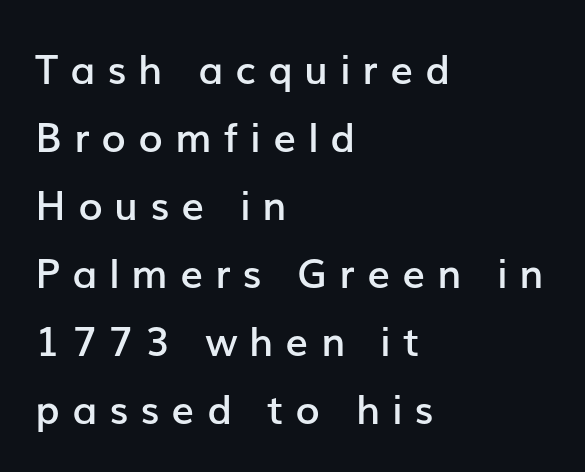
{"serif": "no", "italic": "no", "bold": "semi", "weight": "semibold", "width": "normal", "stroke_contrast": "low", "x_height": "medium", "monospaced": "no", "underline": "no", "align": "left", "line_spacing": "normal", "line_spacing_ratio": 1.7, "letter_spacing": "wide", "letter_spacing_em": 0.3, "glyph_px": 40}
